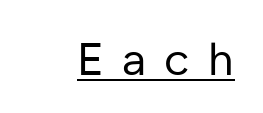
{"serif": "no", "italic": "no", "bold": "no", "weight": "regular", "width": "normal", "stroke_contrast": "low", "x_height": "medium", "monospaced": "no", "underline": "yes", "letter_spacing": "wide", "letter_spacing_em": 0.41, "glyph_px": 45}
